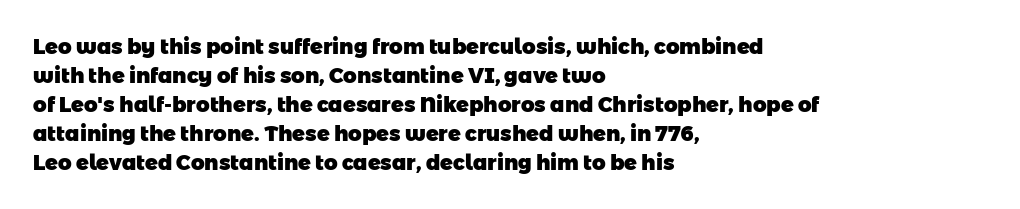
{"bold": "yes", "underline": "no", "align": "left", "line_spacing": "normal", "line_spacing_ratio": 1.38, "letter_spacing": "normal", "letter_spacing_em": 0.0, "glyph_px": 21}
